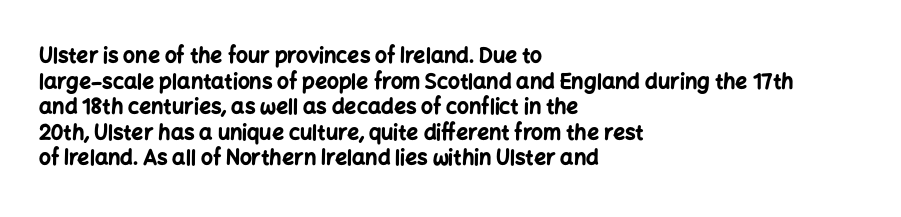
The image shows 21 px bold type, upright; set left-aligned, line spacing 1.22x, normal letter spacing, not underlined.
